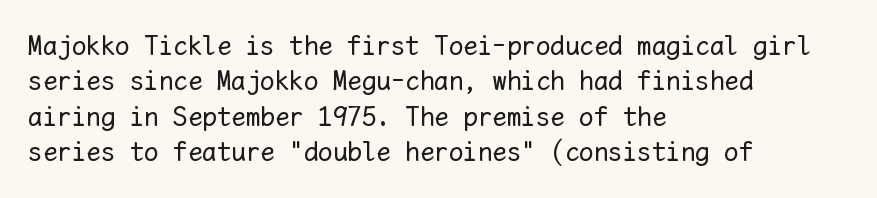
The image shows 29 px regular-weight type, upright, monospaced; set left-aligned, line spacing 1.22x, normal letter spacing, not underlined; low stroke contrast and a medium x-height.
